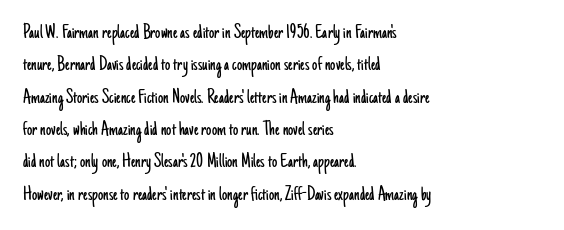
Q: Is the text bold? A: No.
Q: Is the text italic (slanted)? A: No, it is upright.
Q: Is the text underlined? A: No.
Q: How is the paragraph aligned? A: Left-aligned.
Q: Is the spacing between letters normal or unusually wide? A: Normal.
Q: Is the spacing between lines tight, normal or loose? A: Normal.
